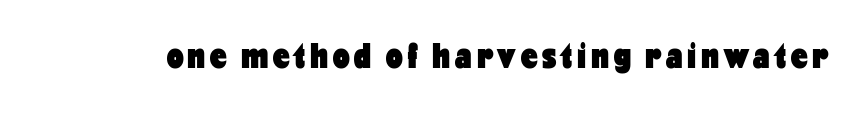
A typesetter would call this proportional, since set widths differ per character. Thick stems and heavy bowls — unmistakably bold. Clear beneath every line of the passage. Tall strokes in this sample are plumb rather than angled. A typesetter would label this face a sans.
